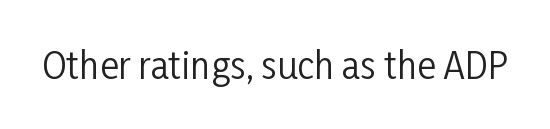
{"serif": "no", "italic": "no", "bold": "no", "weight": "regular", "width": "condensed", "stroke_contrast": "low", "x_height": "medium", "monospaced": "no", "underline": "no", "letter_spacing": "normal", "letter_spacing_em": 0.0, "glyph_px": 36}
